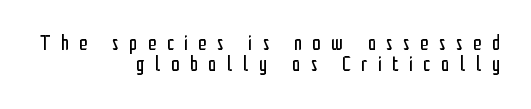
Q: Is the text bold? A: No.
Q: Is the text italic (slanted)? A: No, it is upright.
Q: Is the text underlined? A: No.
Q: How is the paragraph aligned? A: Right-aligned.
Q: Is the spacing between letters normal or unusually wide? A: Unusually wide.
Q: Is the spacing between lines tight, normal or loose? A: Tight.
